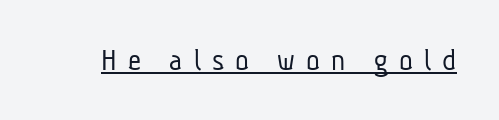
Each letter's strokes conclude bluntly, with no projecting serifs. Honestly, the letter spacing is so wide it's the main thing you notice. A continuous stroke trails under the words, as in a hyperlink. Spacing verdict: proportional, widths tailored to each character. Weight: regular or lighter.
